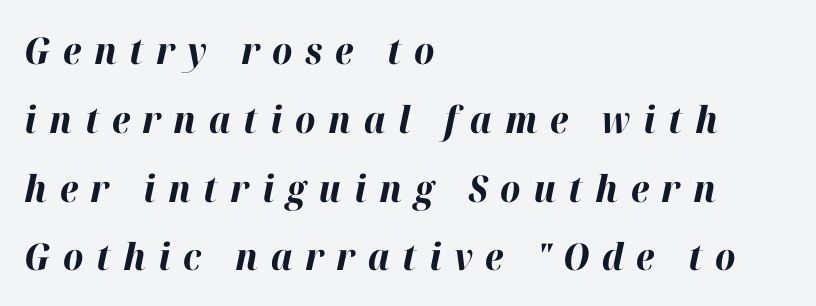
Q: Is the text bold? A: Yes.
Q: Is the text italic (slanted)? A: Yes, it leans right by about 12 degrees.
Q: Is the text underlined? A: No.
Q: How is the paragraph aligned? A: Left-aligned.
Q: Is the spacing between letters normal or unusually wide? A: Unusually wide.
Q: Width (condensed, normal, or wide)? A: Normal.
Q: Stroke contrast? A: High.
Q: x-height? A: Medium.
Q: Monospaced? A: No.
